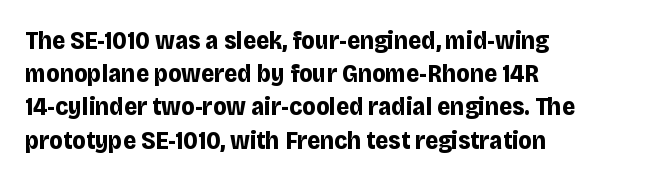
{"italic": "no", "bold": "yes", "underline": "no", "align": "left", "line_spacing": "normal", "line_spacing_ratio": 1.33, "letter_spacing": "normal", "letter_spacing_em": 0.0, "glyph_px": 25}
